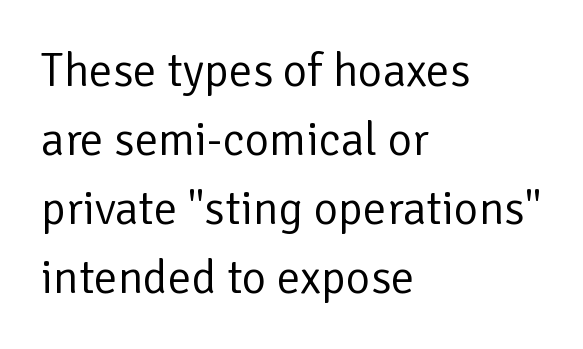
{"serif": "no", "italic": "no", "bold": "no", "weight": "regular", "width": "normal", "stroke_contrast": "low", "x_height": "medium", "monospaced": "no", "underline": "no", "align": "left", "line_spacing": "normal", "line_spacing_ratio": 1.47, "letter_spacing": "normal", "letter_spacing_em": 0.0, "glyph_px": 47}
